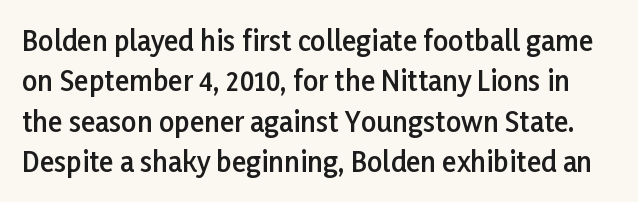
{"italic": "no", "bold": "semi", "underline": "no", "line_spacing": "normal", "line_spacing_ratio": 1.5, "letter_spacing": "normal", "letter_spacing_em": 0.0, "glyph_px": 27}
